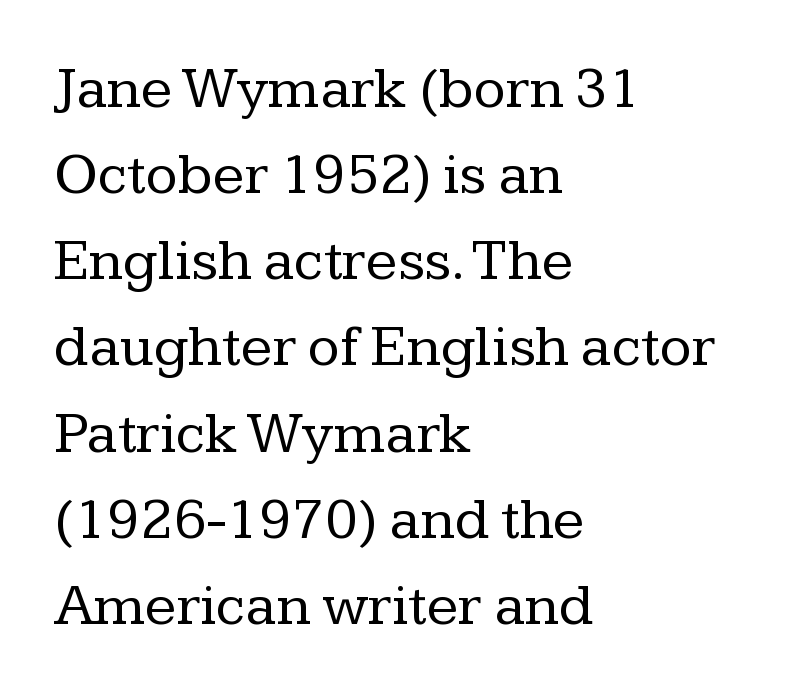
{"serif": "yes", "italic": "no", "bold": "no", "weight": "regular", "width": "normal", "stroke_contrast": "low", "x_height": "medium", "monospaced": "no", "underline": "no", "align": "left", "line_spacing": "normal", "line_spacing_ratio": 1.46, "letter_spacing": "normal", "letter_spacing_em": 0.0, "glyph_px": 59}
